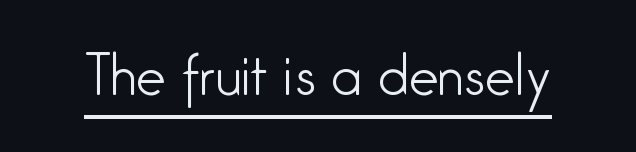
Q: Is the text bold? A: No.
Q: Is the text italic (slanted)? A: No, it is upright.
Q: Is the typeface a serif or a sans-serif typeface? A: Sans-serif.
Q: Is the text underlined? A: Yes.
Q: Is the spacing between letters normal or unusually wide? A: Normal.
Q: Width (condensed, normal, or wide)? A: Condensed.
Q: Stroke contrast? A: Low.
Q: x-height? A: Medium.
Q: Monospaced? A: No.
